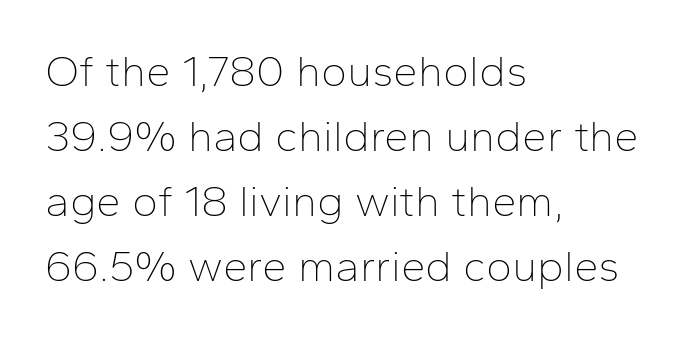
The image shows 44 px thin sans-serif type, upright; set left-aligned, normal line spacing (1.48x), normal letter spacing, not underlined; low stroke contrast and a medium x-height.
